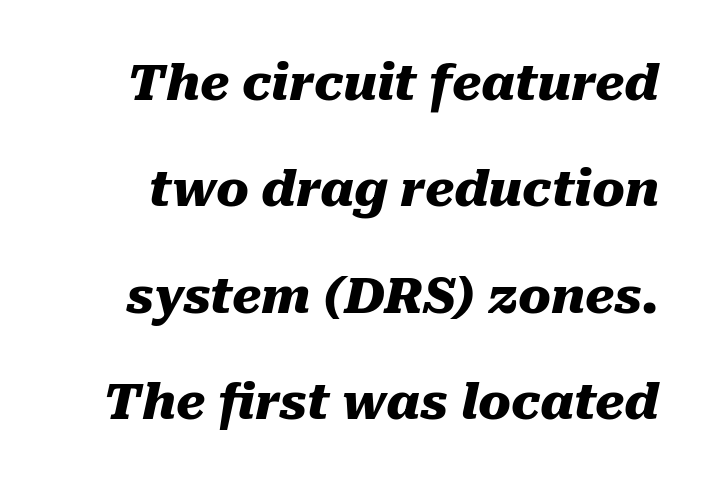
Tracking value appears to be zero — textbook default spacing. Posture: slanted. Decoration check: the copy has no underline. This sample has the flowing, uneven cadence of proportional lettering.
